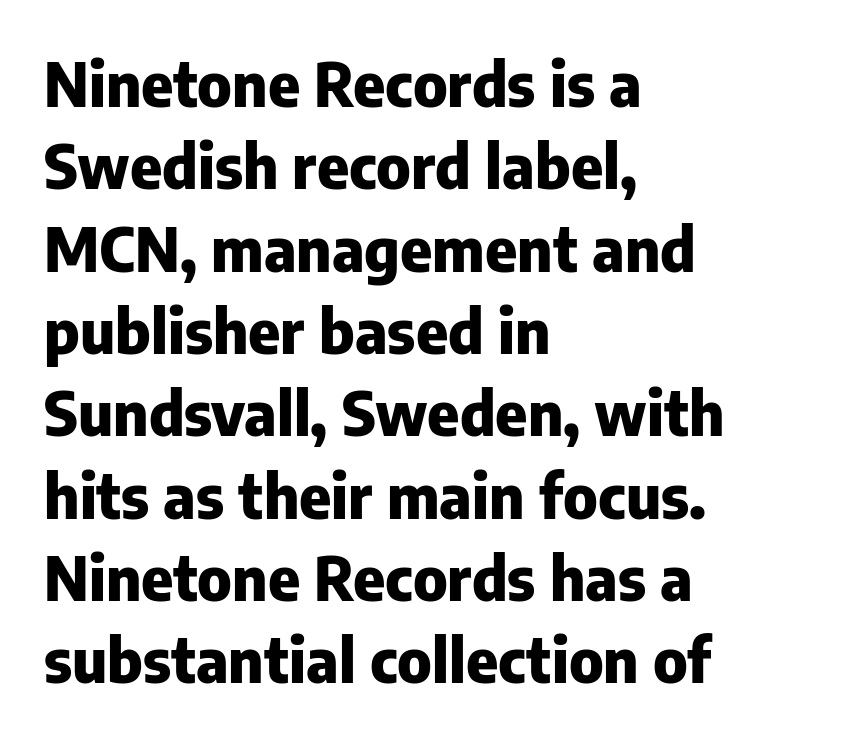
{"serif": "no", "italic": "no", "bold": "yes", "weight": "heavy", "width": "normal", "stroke_contrast": "low", "x_height": "medium", "monospaced": "no", "underline": "no", "align": "left", "line_spacing": "normal", "line_spacing_ratio": 1.35, "letter_spacing": "normal", "letter_spacing_em": 0.0, "glyph_px": 61}
